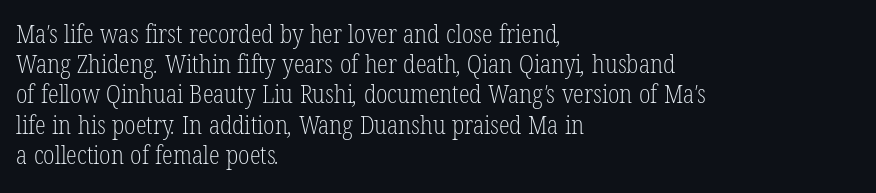
Q: Is the text bold? A: No.
Q: Is the text underlined? A: No.
Q: How is the paragraph aligned? A: Left-aligned.
Q: Is the spacing between letters normal or unusually wide? A: Normal.
